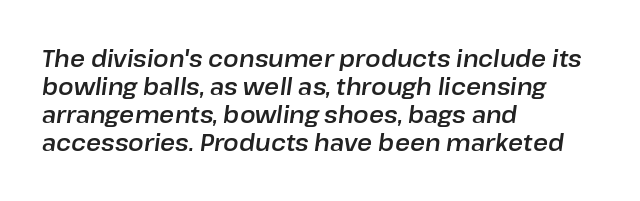
{"italic": "yes", "lean": "right", "slant_degrees": 8, "underline": "no", "align": "left", "line_spacing_ratio": 1.22, "letter_spacing": "normal", "letter_spacing_em": 0.0, "glyph_px": 23}
